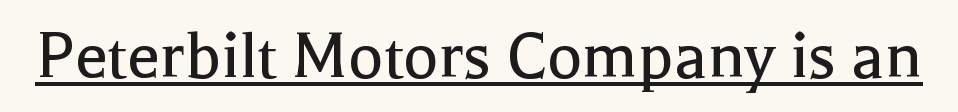
The image shows 74 px regular-weight serif type, upright; set normal letter spacing, underlined; a medium x-height.
